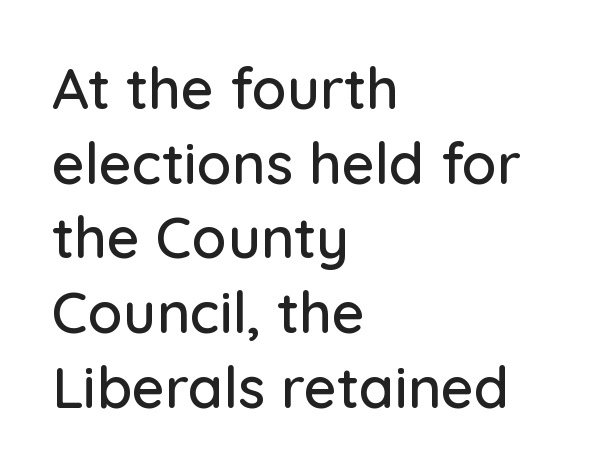
{"serif": "no", "italic": "no", "width": "normal", "stroke_contrast": "low", "x_height": "medium", "monospaced": "no", "underline": "no", "align": "left", "line_spacing": "normal", "line_spacing_ratio": 1.31, "letter_spacing": "normal", "letter_spacing_em": 0.0, "glyph_px": 57}
